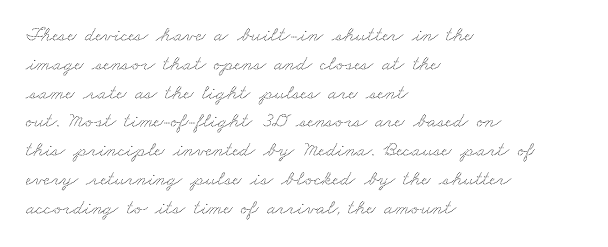
The area under the type is left untouched. In CSS terms this would be text-align: left. The lines sit at an ordinary, default distance from one another. The rendering keeps characters at their native spacing.
